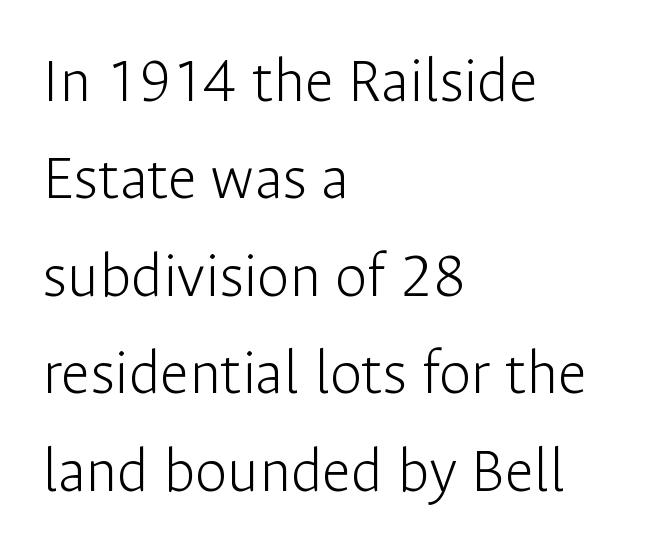
Q: Is the text bold? A: No.
Q: Is the text italic (slanted)? A: No, it is upright.
Q: Is the typeface a serif or a sans-serif typeface? A: Sans-serif.
Q: Is the text underlined? A: No.
Q: How is the paragraph aligned? A: Left-aligned.
Q: Is the spacing between letters normal or unusually wide? A: Normal.
Q: Is the spacing between lines tight, normal or loose? A: Normal.
Q: Width (condensed, normal, or wide)? A: Normal.
Q: Stroke contrast? A: Low.
Q: x-height? A: Medium.
Q: Monospaced? A: No.
